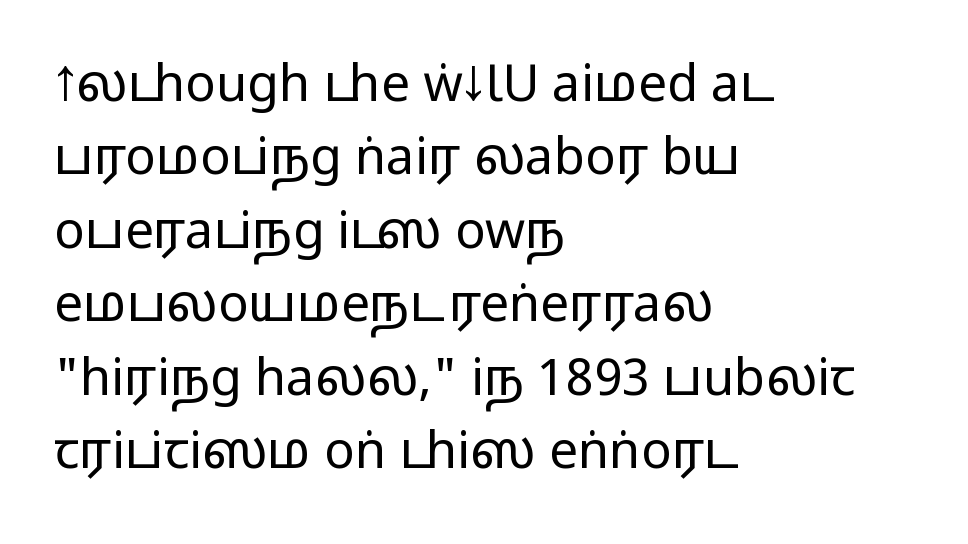
The image shows 51 px regular-weight, wide sans-serif type, upright; set left-aligned, normal line spacing (1.44x), normal letter spacing, not underlined; low stroke contrast and a medium x-height.
